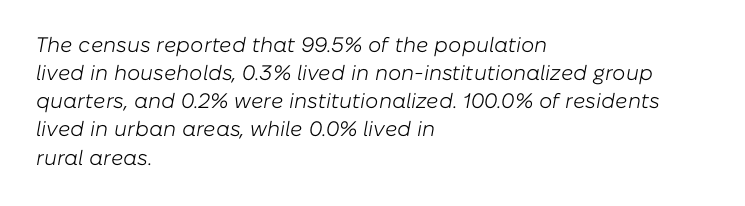
These lines are set flush left with a ragged right edge. The text carries the slant typical of an italic or oblique font. The block of text has a typical density, with ordinary space between rows. Vertical stems look standard width or narrower in stroke. Is the letter spacing exaggerated? No — it looks like the ordinary default. Type without underlining.
